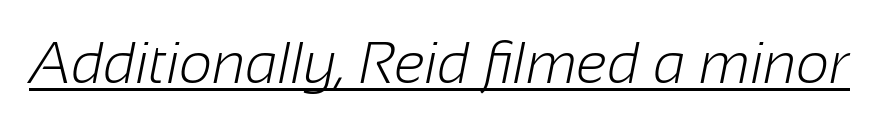
Q: Is the text bold? A: No.
Q: Is the typeface a serif or a sans-serif typeface? A: Sans-serif.
Q: Is the text underlined? A: Yes.
Q: Is the spacing between letters normal or unusually wide? A: Normal.
Q: Width (condensed, normal, or wide)? A: Normal.
Q: Stroke contrast? A: Low.
Q: x-height? A: Medium.
Q: Monospaced? A: No.
